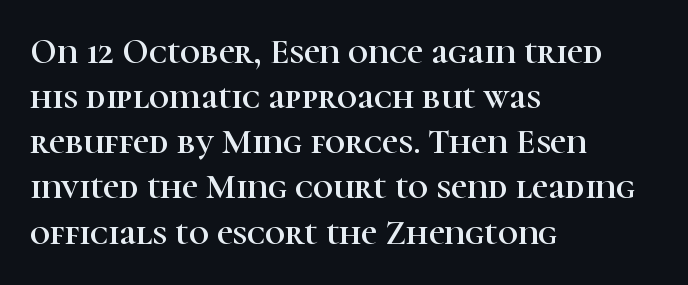
Q: Is the text italic (slanted)? A: No, it is upright.
Q: Is the typeface a serif or a sans-serif typeface? A: Serif.
Q: Is the text underlined? A: No.
Q: How is the paragraph aligned? A: Left-aligned.
Q: Is the spacing between letters normal or unusually wide? A: Normal.
Q: Is the spacing between lines tight, normal or loose? A: Normal.
Q: Width (condensed, normal, or wide)? A: Normal.
Q: Stroke contrast? A: High.
Q: x-height? A: Medium.
Q: Monospaced? A: No.
